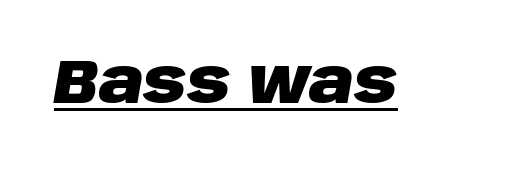
The type is set solid horizontally, with unmodified tracking. Observe the lean: these are italic letterforms. Is this a fixed-width face? No — the glyphs have proportional, varying widths. Strokes here are thick enough to call this a true bold.
